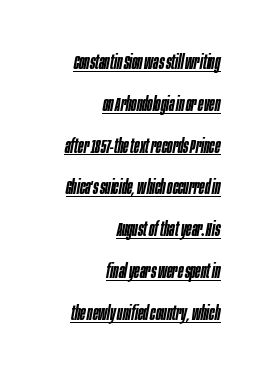
Q: Is the text bold? A: Semi-bold.
Q: Is the text italic (slanted)? A: Yes, it leans right by about 10 degrees.
Q: Is the text underlined? A: Yes.
Q: How is the paragraph aligned? A: Right-aligned.
Q: Is the spacing between letters normal or unusually wide? A: Normal.
Q: Is the spacing between lines tight, normal or loose? A: Loose.
